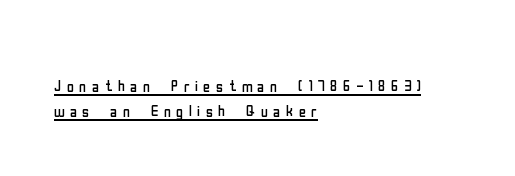
Does the leading feel generous? No, just average. Left-aligned paragraph, ragged on the right. A baseline rule has been typeset under these characters. The face looks like a standard text weight, possibly lighter. Spacing between characters has been opened up far beyond the box default. The axis of the letterforms is exactly vertical.
